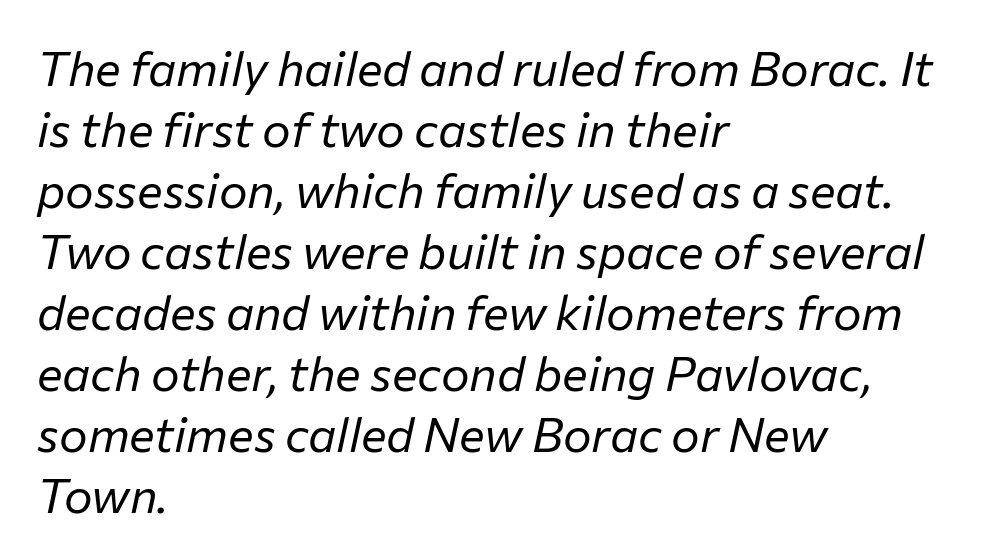
{"italic": "yes", "lean": "right", "slant_degrees": 12, "bold": "no", "weight": "regular", "width": "normal", "stroke_contrast": "low", "x_height": "medium", "monospaced": "no", "underline": "no", "align": "left", "line_spacing": "normal", "line_spacing_ratio": 1.27, "letter_spacing": "normal", "letter_spacing_em": 0.0, "glyph_px": 48}
